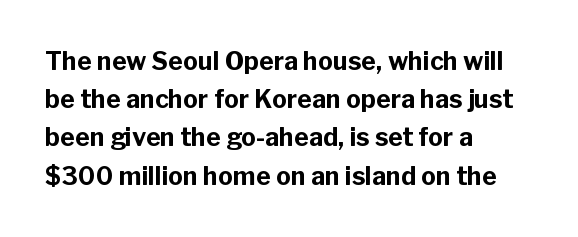
The image shows 25 px bold type, upright; set left-aligned, normal line spacing (1.53x), normal letter spacing, not underlined.
